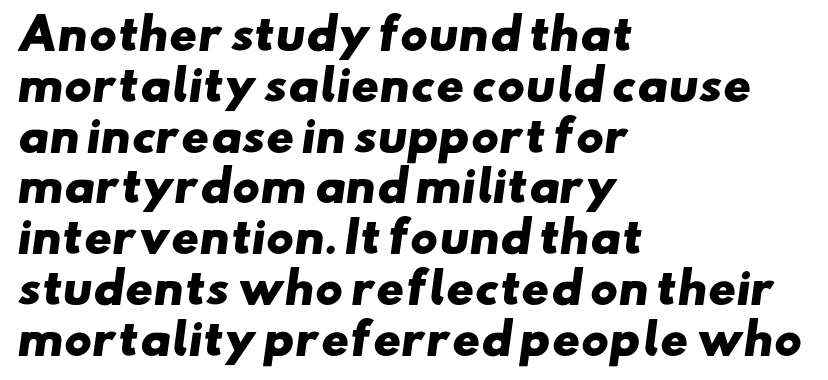
The image shows 42 px heavy, wide sans-serif type; set left-aligned, line spacing 1.21x, normal letter spacing, not underlined; low stroke contrast and a small x-height.
